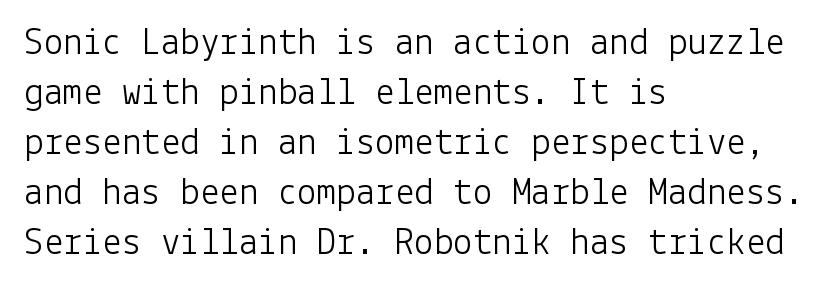
Q: Is the text bold? A: No.
Q: Is the text italic (slanted)? A: No, it is upright.
Q: Is the typeface a serif or a sans-serif typeface? A: Sans-serif.
Q: Is the text underlined? A: No.
Q: How is the paragraph aligned? A: Left-aligned.
Q: Is the spacing between letters normal or unusually wide? A: Normal.
Q: Is the spacing between lines tight, normal or loose? A: Normal.
Q: Width (condensed, normal, or wide)? A: Normal.
Q: Stroke contrast? A: Low.
Q: x-height? A: Medium.
